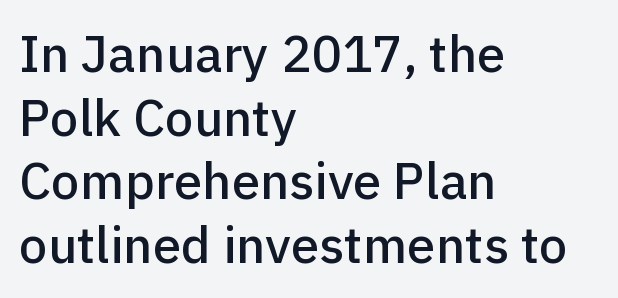
The image shows 51 px sans-serif type, upright; set left-aligned, normal line spacing (1.25x), normal letter spacing, not underlined; low stroke contrast and a medium x-height.
